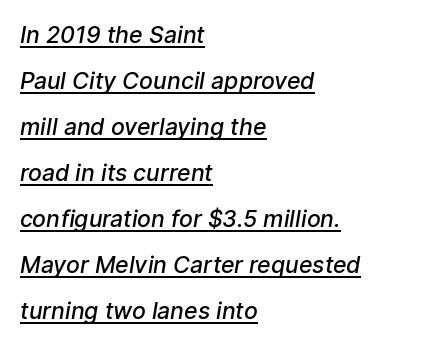
Q: Is the text bold? A: Semi-bold.
Q: Is the text underlined? A: Yes.
Q: How is the paragraph aligned? A: Left-aligned.
Q: Is the spacing between letters normal or unusually wide? A: Normal.
Q: Is the spacing between lines tight, normal or loose? A: Loose.
